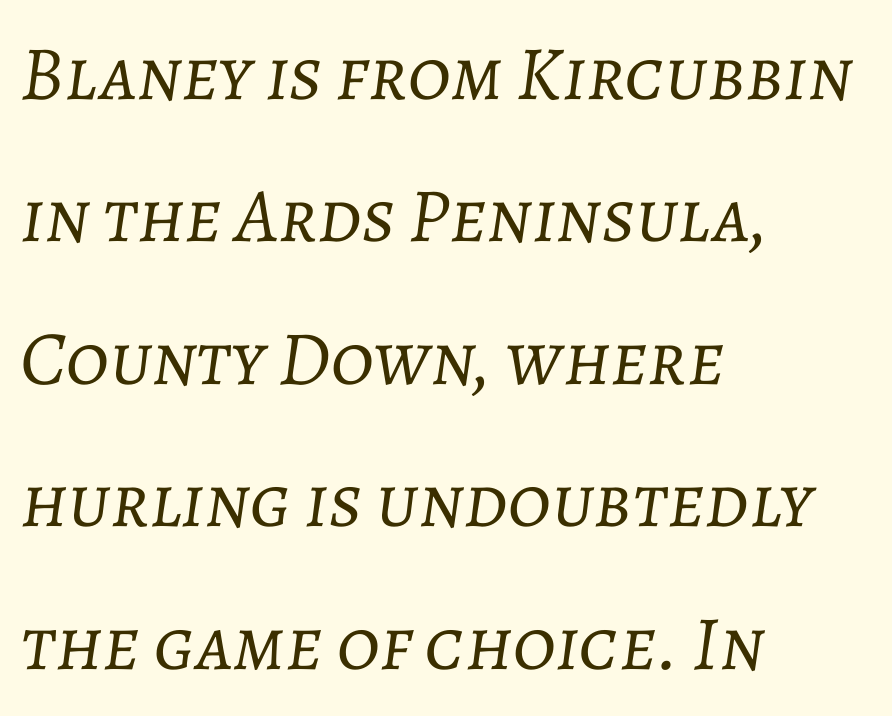
The face looks like a standard text weight, possibly lighter. Rule under the text: the space is simply empty. All the whitespace from short lines collects on the right. The face used here is proportionally spaced, like ordinary book or web type. When letters slant like this, we call the style italic. No extra tracking has been applied to these lines.
